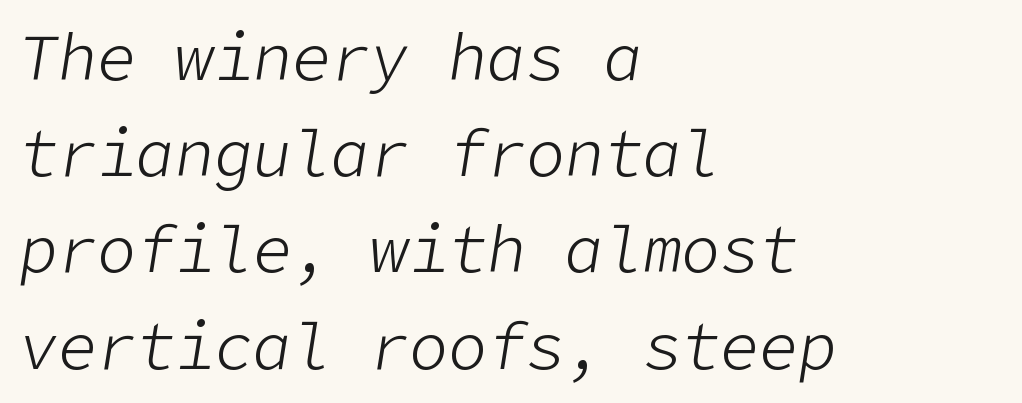
Q: Is the text bold? A: No.
Q: Is the text italic (slanted)? A: Yes, it leans right by about 9 degrees.
Q: Is the text underlined? A: No.
Q: How is the paragraph aligned? A: Left-aligned.
Q: Is the spacing between letters normal or unusually wide? A: Normal.
Q: Is the spacing between lines tight, normal or loose? A: Normal.
Q: Width (condensed, normal, or wide)? A: Normal.
Q: Stroke contrast? A: Low.
Q: x-height? A: Medium.
